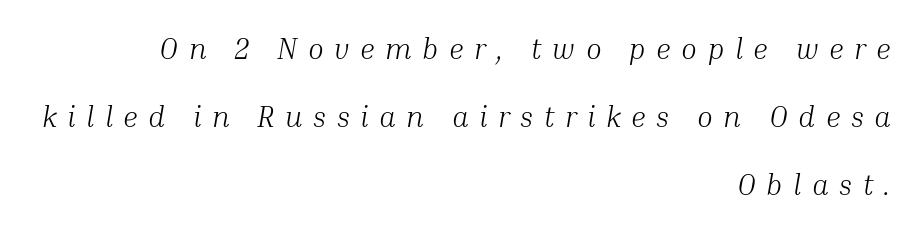
The image shows 29 px light serif type, italic (leaning right); set right-aligned, loose line spacing (2.34x), unusually wide letter spacing (+0.36 em), not underlined; medium stroke contrast and a medium x-height.
